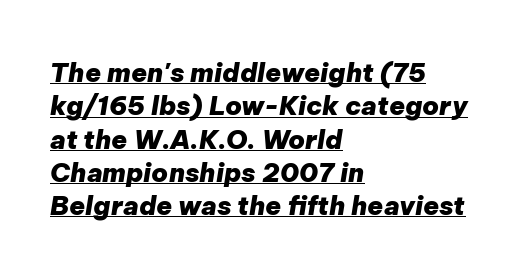
These words are printed bold, with thick strokes throughout. Emphasis-style slanted type is in use. This sample keeps an unexceptional amount of space between lines. The rendering keeps characters at their native spacing. Underlined type.
